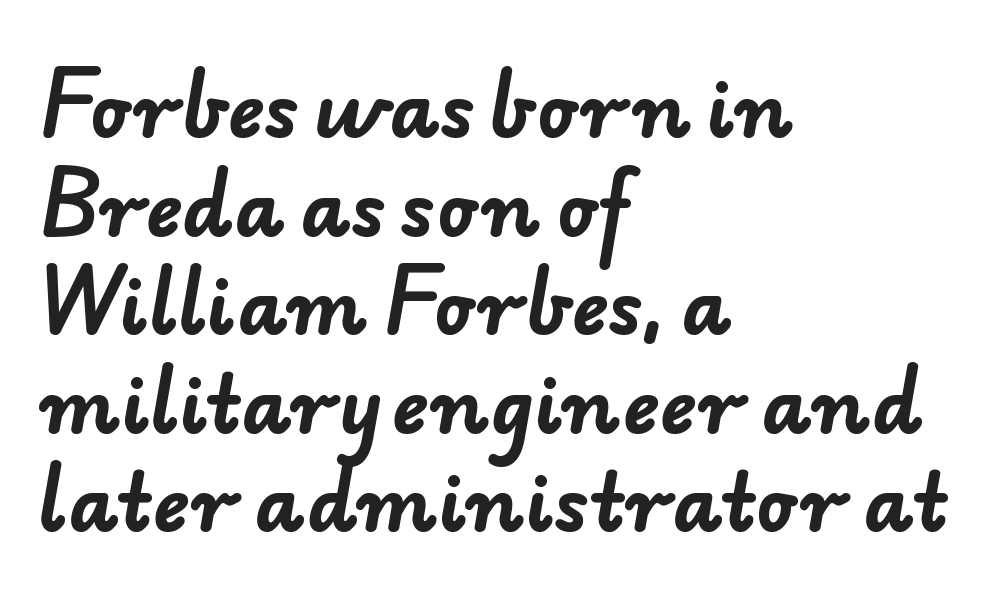
The image shows 77 px bold sans-serif type; set left-aligned, normal line spacing (1.28x), normal letter spacing, not underlined; low stroke contrast and a small x-height.
